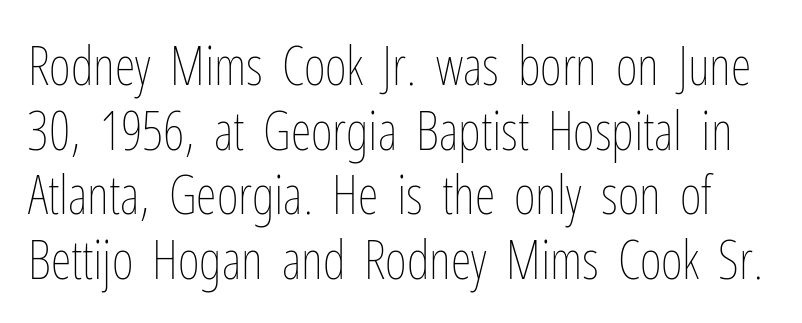
Stems here are at most as thick as an everyday book face. This sample uses plain, unmodified letter spacing. Vertical strokes here are truly vertical. Words float on clear page, feet unadorned. The passage shown is typed in a proportional face where columns would drift.
